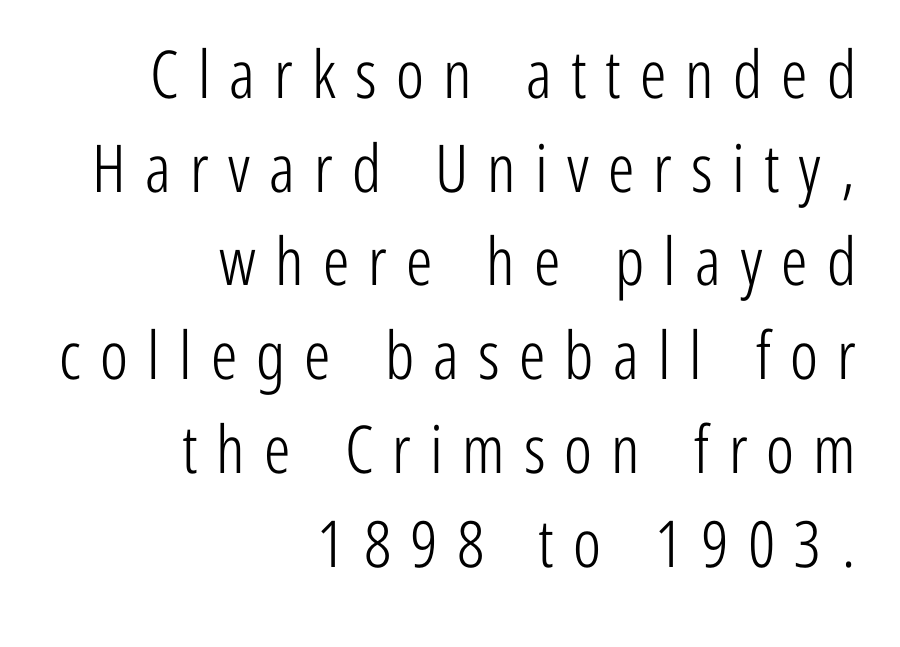
{"serif": "no", "italic": "no", "bold": "no", "weight": "light", "width": "condensed", "stroke_contrast": "low", "x_height": "medium", "monospaced": "no", "underline": "no", "align": "right", "line_spacing": "normal", "line_spacing_ratio": 1.42, "letter_spacing": "wide", "letter_spacing_em": 0.29, "glyph_px": 66}
